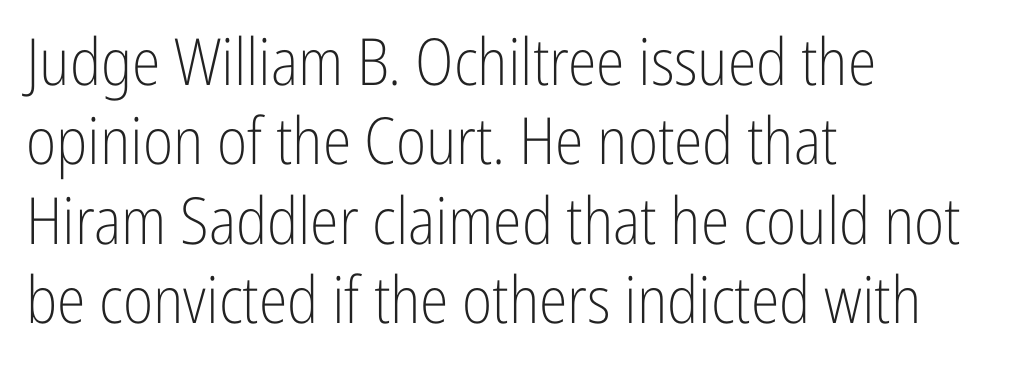
Q: Is the text bold? A: No.
Q: Is the text italic (slanted)? A: No, it is upright.
Q: Is the typeface a serif or a sans-serif typeface? A: Sans-serif.
Q: Is the text underlined? A: No.
Q: How is the paragraph aligned? A: Left-aligned.
Q: Is the spacing between letters normal or unusually wide? A: Normal.
Q: Width (condensed, normal, or wide)? A: Condensed.
Q: Stroke contrast? A: Low.
Q: x-height? A: Medium.
Q: Monospaced? A: No.
